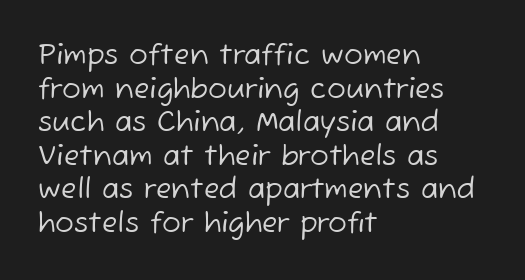
{"serif": "no", "bold": "no", "weight": "regular", "width": "normal", "stroke_contrast": "low", "x_height": "medium", "monospaced": "no", "underline": "no", "align": "left", "line_spacing_ratio": 1.2, "letter_spacing": "normal", "letter_spacing_em": 0.0, "glyph_px": 28}
